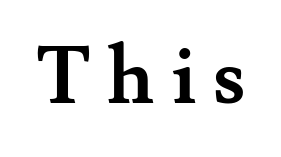
The image shows 80 px semibold serif type, upright; set unusually wide letter spacing (+0.2 em), not underlined; medium stroke contrast and a small x-height.
